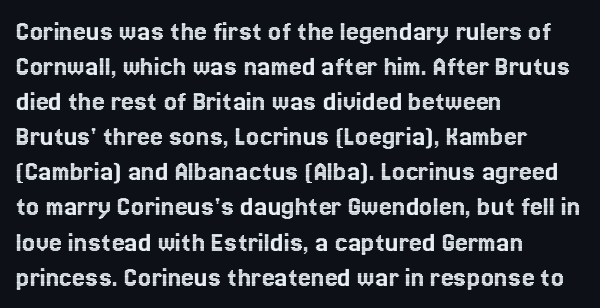
The image shows 29 px text type, upright; set left-aligned, line spacing 1.21x, normal letter spacing, not underlined; a medium x-height.
